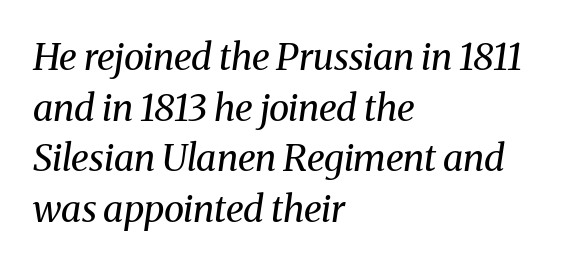
The image shows 37 px regular-weight serif type, italic (leaning right); set left-aligned, normal line spacing (1.37x), normal letter spacing, not underlined; medium stroke contrast and a medium x-height.
